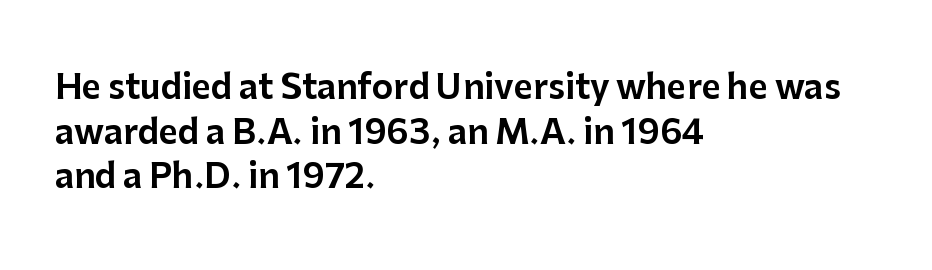
Descenders are the only things crossing below the line. These lines sit exactly where default settings would place them. Check where the strokes stop: nothing finishes them off — pure sans. Reading down the block, your eye returns to a fixed left position each line. This is roman type, the default non-slanted kind. Caption: standard tracking, unaltered.
